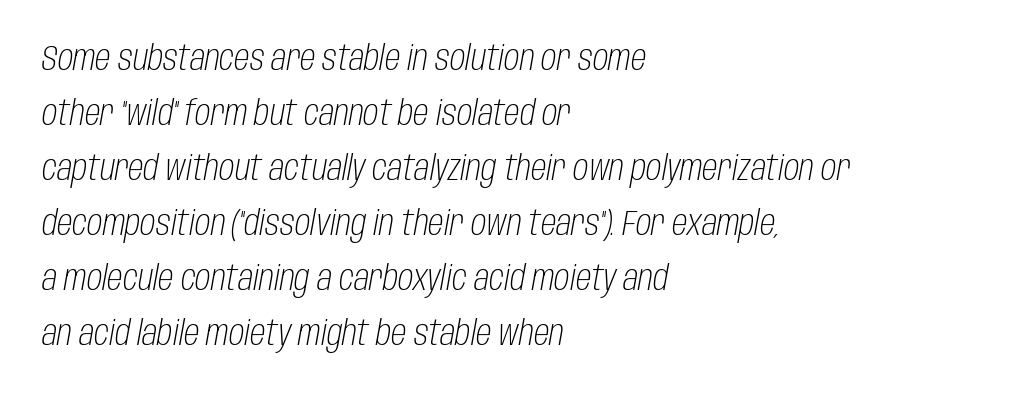
Do the characters align in a grid? No, the font is proportional. This is not heavy type; no bold has been used. Style check: oblique. Each new line begins a customary step beneath the previous one. Standard letterfit; no display-style spreading of the glyphs. Quick note: underline off.
